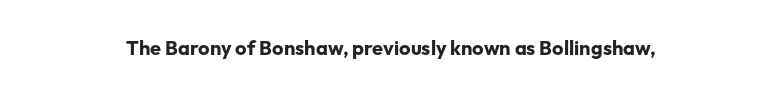
Q: Is the text bold? A: Yes.
Q: Is the text italic (slanted)? A: No, it is upright.
Q: Is the text underlined? A: No.
Q: How is the paragraph aligned? A: Centered.
Q: Is the spacing between letters normal or unusually wide? A: Normal.
